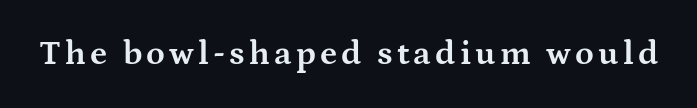
The image shows 34 px bold, wide serif type, upright; set not underlined; medium stroke contrast and a medium x-height.
